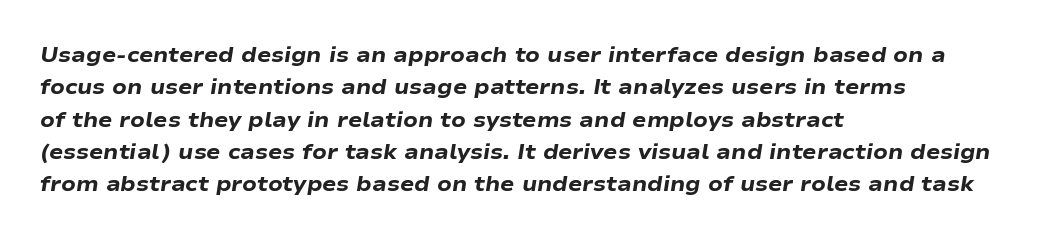
{"italic": "yes", "lean": "right", "slant_degrees": 9, "bold": "yes", "underline": "no", "align": "left", "line_spacing": "normal", "line_spacing_ratio": 1.54, "letter_spacing": "normal", "letter_spacing_em": 0.0, "glyph_px": 21}
